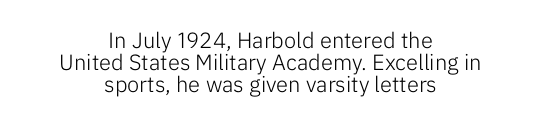
The strokes carry an ordinary text weight at most. The gaps between neighbouring characters are ordinary and unremarkable. Check under the words: just untouched page. Regarding leading, the lines here are crowded together. If you folded the block vertically in half, each line would mirror itself in length. The letters stand straight up with perfectly vertical stems.
